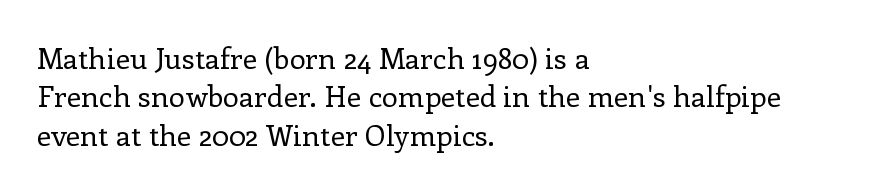
Classification — serif. The weight tops out at a normal text grade. Is there any slant? The stems are plumb. The space beneath each line is pristine and unruled. Honestly, the letter spacing is just normal — you wouldn't notice it. The line-height multiplier appears to be the usual default.
